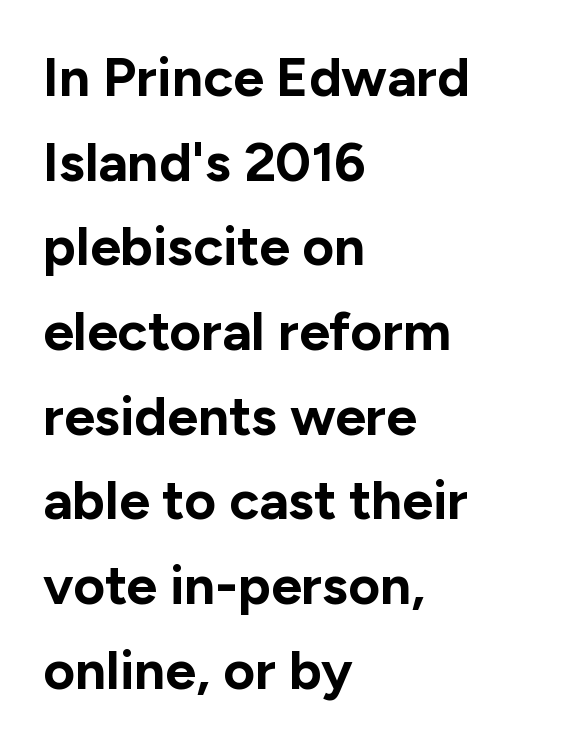
Look at the tracking — it's just the regular setting, nothing added. These lines are set flush left with a ragged right edge. This sample uses an upright cut, with every glyph sitting square on the baseline. The glyphs in this specimen are sans serif. Proportional: the letters do not fall into vertical columns. Underline: absent.
